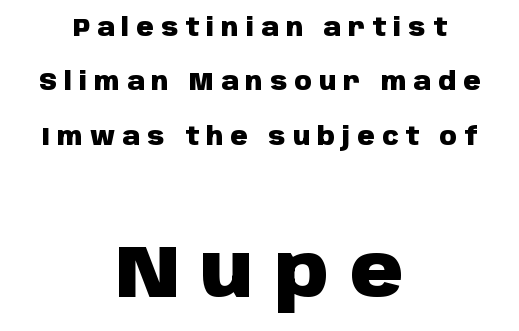
Q: Is the text bold? A: Yes.
Q: Is the text italic (slanted)? A: No, it is upright.
Q: Is the typeface a serif or a sans-serif typeface? A: Sans-serif.
Q: Is the text underlined? A: No.
Q: How is the paragraph aligned? A: Centered.
Q: Is the spacing between letters normal or unusually wide? A: Unusually wide.
Q: Is the spacing between lines tight, normal or loose? A: Loose.
Q: Which block of text is set in a larger size, the first (top) or the second (bottom)? A: The second (bottom) one.
Q: Width (condensed, normal, or wide)? A: Normal.
Q: Stroke contrast? A: Low.
Q: x-height? A: Large.
Q: Monospaced? A: No.
